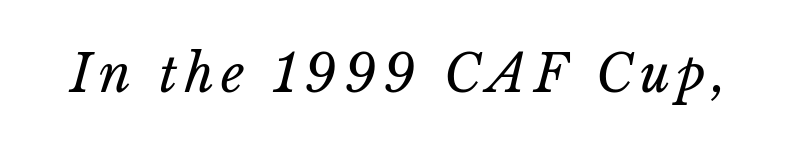
The image shows 51 px regular-weight type; set not underlined; low stroke contrast and a medium x-height.
